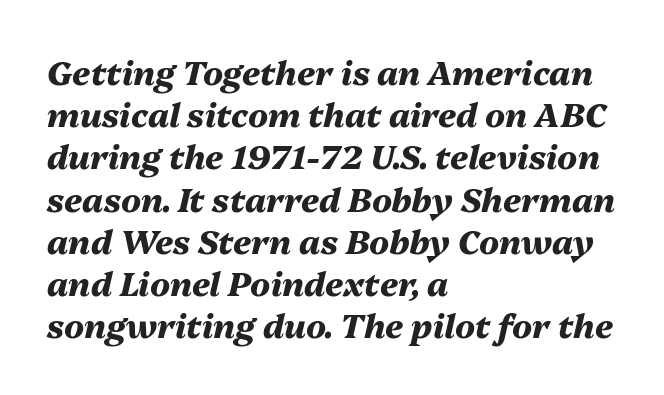
{"italic": "yes", "lean": "right", "slant_degrees": 13, "bold": "yes", "weight": "heavy", "width": "normal", "stroke_contrast": "medium", "x_height": "medium", "monospaced": "no", "underline": "no", "align": "left", "line_spacing": "normal", "line_spacing_ratio": 1.28, "letter_spacing": "normal", "letter_spacing_em": 0.0, "glyph_px": 33}
